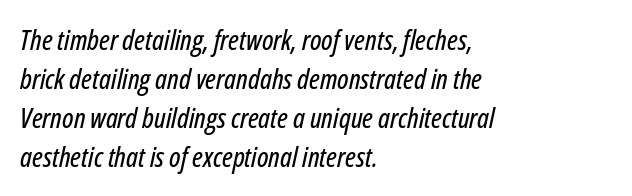
The image shows 28 px condensed type, italic (leaning right); set left-aligned, normal line spacing (1.39x), normal letter spacing, not underlined; low stroke contrast and a medium x-height.
